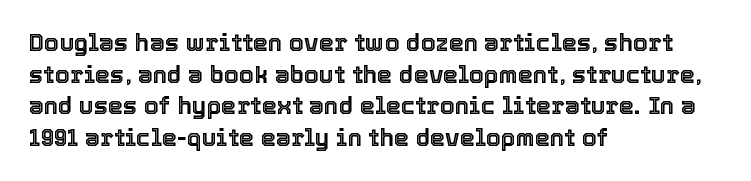
The letterforms sit shoulder to shoulder at normal distance. In terms of leading, this rendering sits right in the middle. The rendering anchors every line to the left-hand side. Style check: upright.
